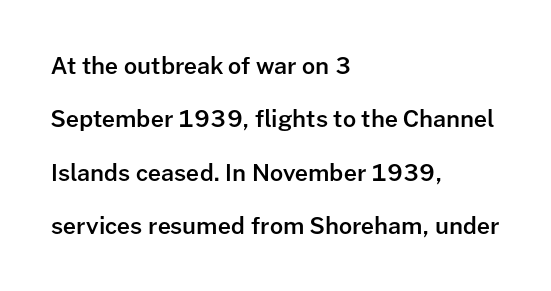
Q: Is the text bold? A: Semi-bold.
Q: Is the text italic (slanted)? A: No, it is upright.
Q: Is the text underlined? A: No.
Q: How is the paragraph aligned? A: Left-aligned.
Q: Is the spacing between letters normal or unusually wide? A: Normal.
Q: Is the spacing between lines tight, normal or loose? A: Loose.
